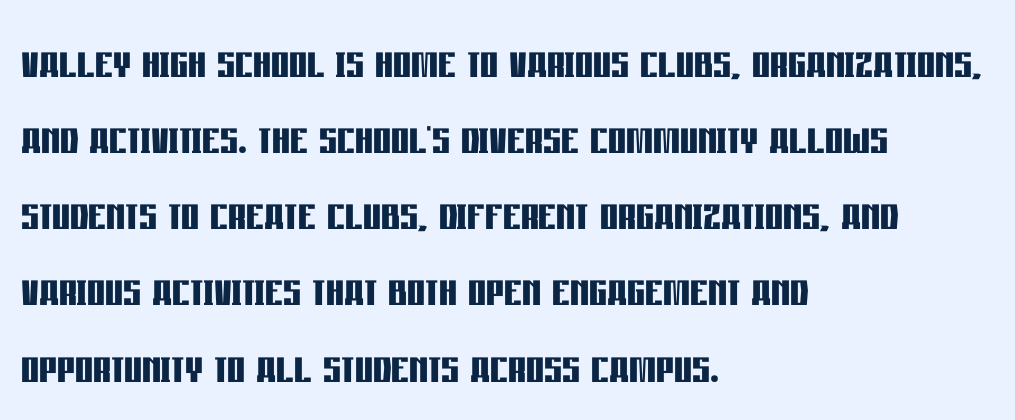
This rendering uses left alignment, leaving the right contour irregular. Vertically, the passage feels balanced, rows spaced as you'd expect. Letters rest on an invisible, unmarked baseline. There is no visible air inserted between adjacent glyphs.
